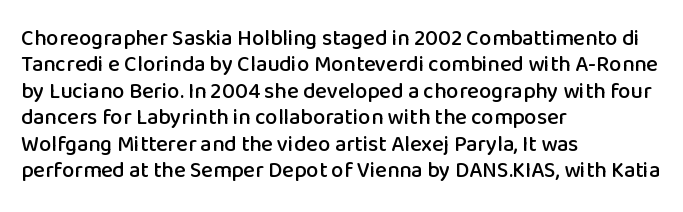
The image shows 22 px text type, upright; set left-aligned, line spacing 1.2x, normal letter spacing, not underlined.
